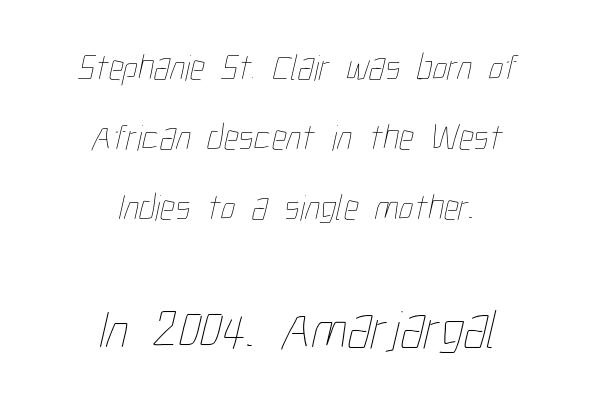
{"bold": "no", "weight": "thin", "width": "condensed", "stroke_contrast": "low", "x_height": "medium", "monospaced": "no", "underline": "no", "align": "center", "line_spacing_ratio": 1.89, "letter_spacing": "normal", "letter_spacing_em": 0.0, "larger_block": "second", "size_ratio": 1.49, "glyph_px": 55}
